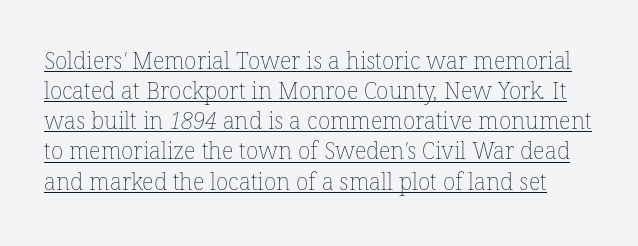
The cut favours lightness, reaching ordinary text weight at its darkest. A typographer would call this underscored text. The rows are spaced the way most documents space them. The letters sit at their default tracking, neither squeezed nor spread.
